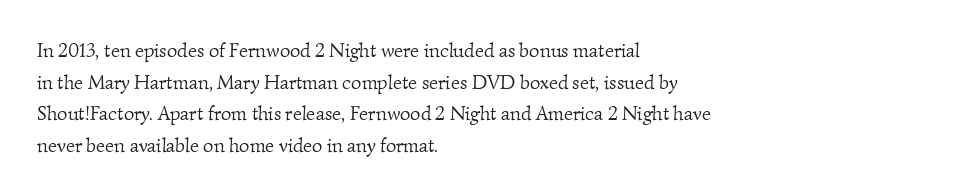
Q: Is the text bold? A: No.
Q: Is the text underlined? A: No.
Q: How is the paragraph aligned? A: Left-aligned.
Q: Is the spacing between letters normal or unusually wide? A: Normal.
Q: Is the spacing between lines tight, normal or loose? A: Normal.
